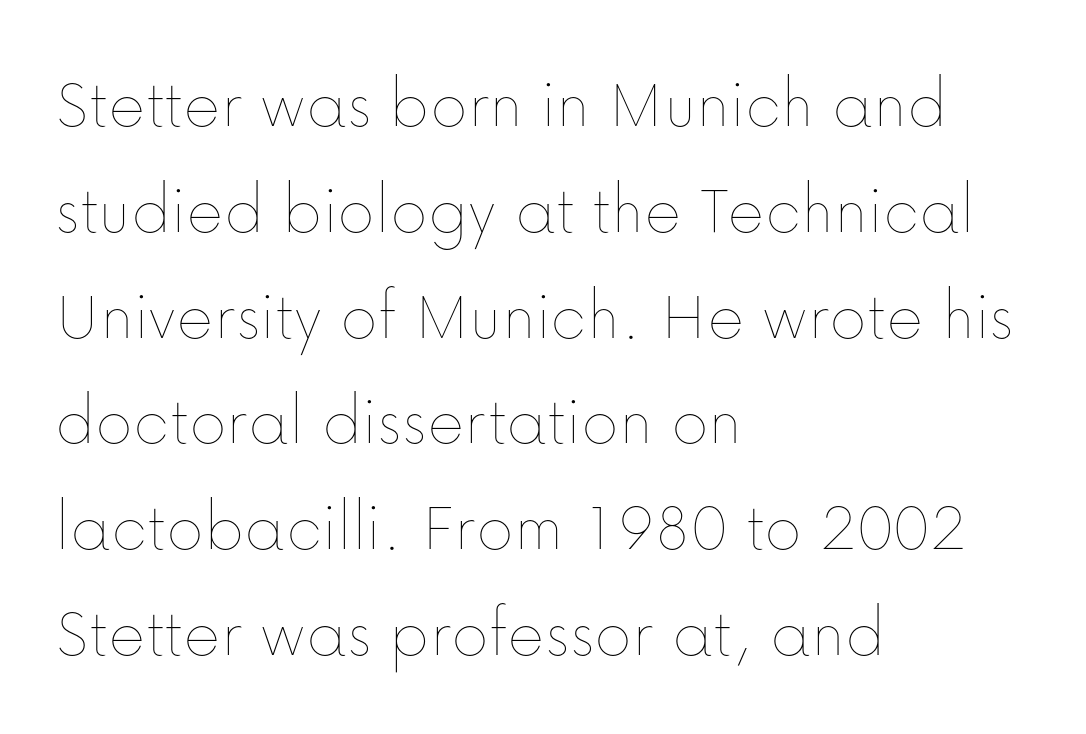
The image shows 71 px thin type, upright; set left-aligned, normal line spacing (1.49x), normal letter spacing, not underlined; low stroke contrast and a medium x-height.
